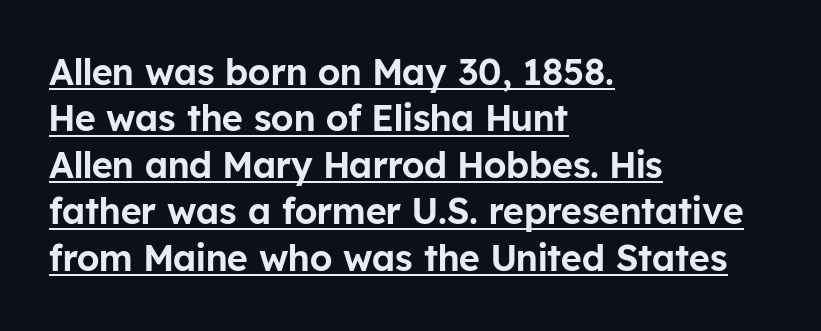
Q: Is the text italic (slanted)? A: No, it is upright.
Q: Is the typeface a serif or a sans-serif typeface? A: Sans-serif.
Q: Is the text underlined? A: Yes.
Q: How is the paragraph aligned? A: Left-aligned.
Q: Is the spacing between letters normal or unusually wide? A: Normal.
Q: Is the spacing between lines tight, normal or loose? A: Normal.
Q: Width (condensed, normal, or wide)? A: Normal.
Q: Stroke contrast? A: Low.
Q: x-height? A: Medium.
Q: Monospaced? A: No.
